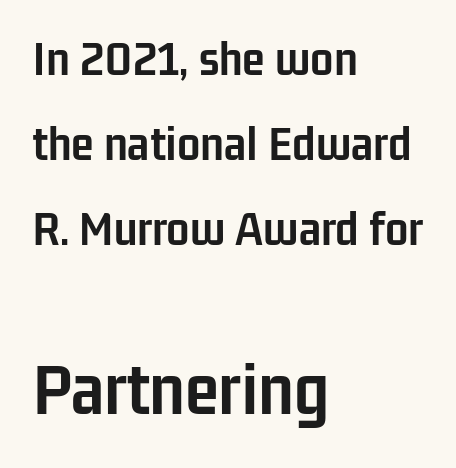
The image shows 78 px semibold, condensed sans-serif type, upright; set left-aligned, normal line spacing (1.63x), normal letter spacing, not underlined; the second (bottom) block is 1.5x larger; low stroke contrast and a medium x-height.
